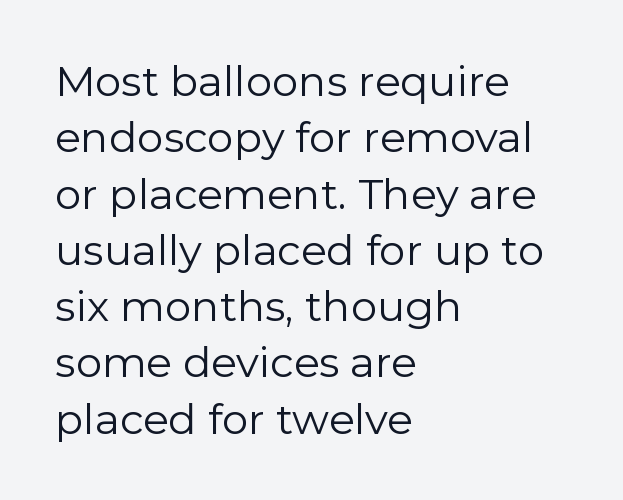
The image shows 42 px regular-weight sans-serif type, upright; set left-aligned, normal line spacing (1.34x), normal letter spacing, not underlined; low stroke contrast and a medium x-height.
